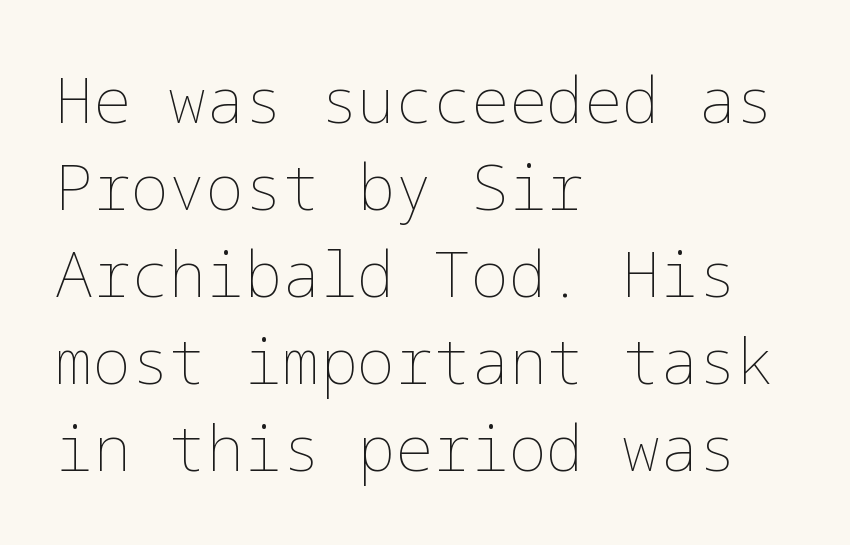
The image shows 63 px thin type, upright; set left-aligned, normal line spacing (1.38x), normal letter spacing, not underlined; low stroke contrast and a medium x-height.
